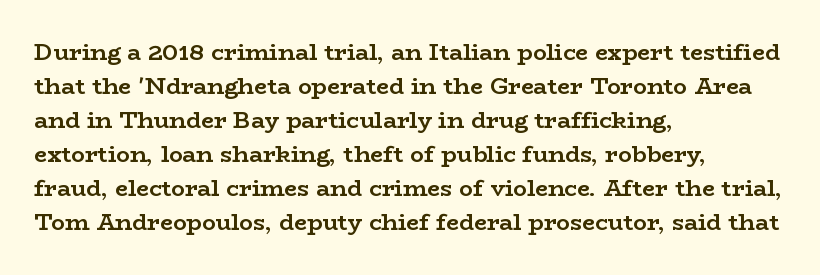
The image shows 23 px bold type, upright; set left-aligned, normal line spacing (1.48x), normal letter spacing, not underlined.
